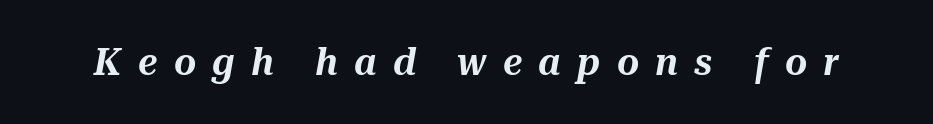
Q: Is the text italic (slanted)? A: Yes, it leans right by about 10 degrees.
Q: Is the text underlined? A: No.
Q: Is the spacing between letters normal or unusually wide? A: Unusually wide.
Q: Width (condensed, normal, or wide)? A: Normal.
Q: Stroke contrast? A: Medium.
Q: x-height? A: Medium.
Q: Monospaced? A: No.
